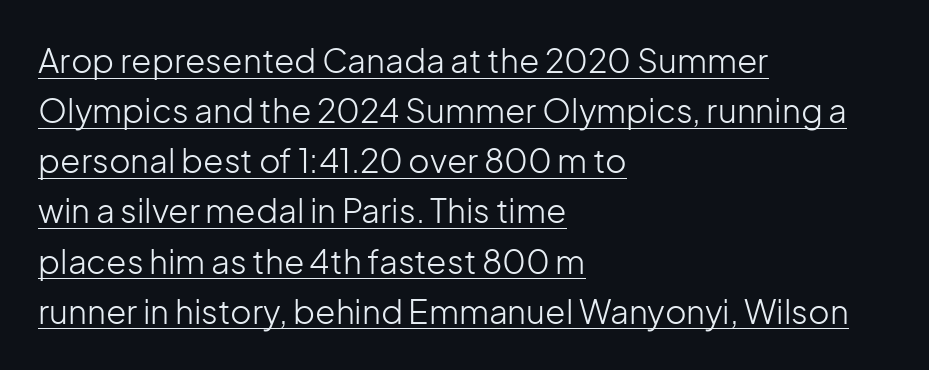
The image shows 33 px light sans-serif type, upright; set left-aligned, normal line spacing (1.52x), normal letter spacing, underlined; low stroke contrast and a medium x-height.
